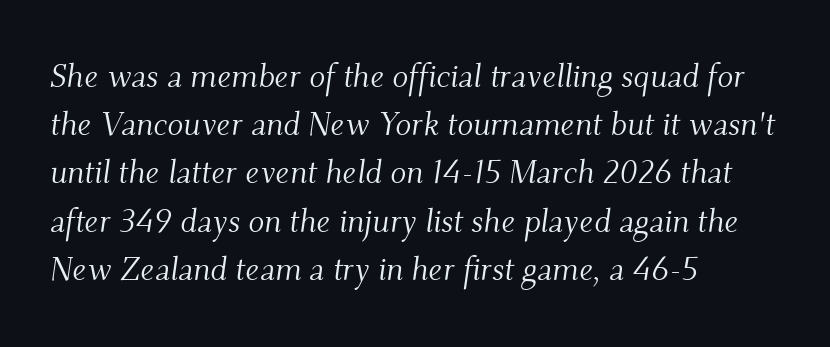
Q: Is the text bold? A: No.
Q: Is the text italic (slanted)? A: Yes, it leans right by about 9 degrees.
Q: Is the typeface a serif or a sans-serif typeface? A: Serif.
Q: Is the text underlined? A: No.
Q: How is the paragraph aligned? A: Left-aligned.
Q: Is the spacing between letters normal or unusually wide? A: Normal.
Q: Is the spacing between lines tight, normal or loose? A: Normal.
Q: Width (condensed, normal, or wide)? A: Normal.
Q: Stroke contrast? A: Medium.
Q: x-height? A: Small.
Q: Monospaced? A: No.
